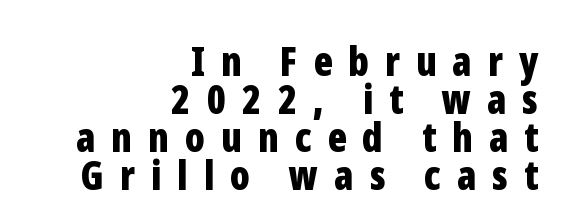
The image shows 40 px bold, condensed sans-serif type, upright; set right-aligned, tight line spacing (0.95x), unusually wide letter spacing (+0.4 em), not underlined; low stroke contrast and a medium x-height.
